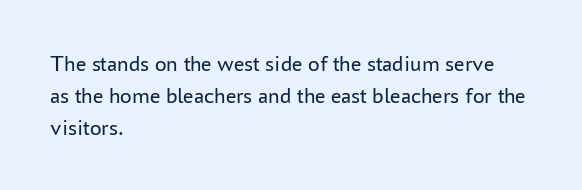
Q: Is the text bold? A: No.
Q: Is the text italic (slanted)? A: No, it is upright.
Q: Is the text underlined? A: No.
Q: How is the paragraph aligned? A: Left-aligned.
Q: Is the spacing between letters normal or unusually wide? A: Normal.
Q: Is the spacing between lines tight, normal or loose? A: Normal.
